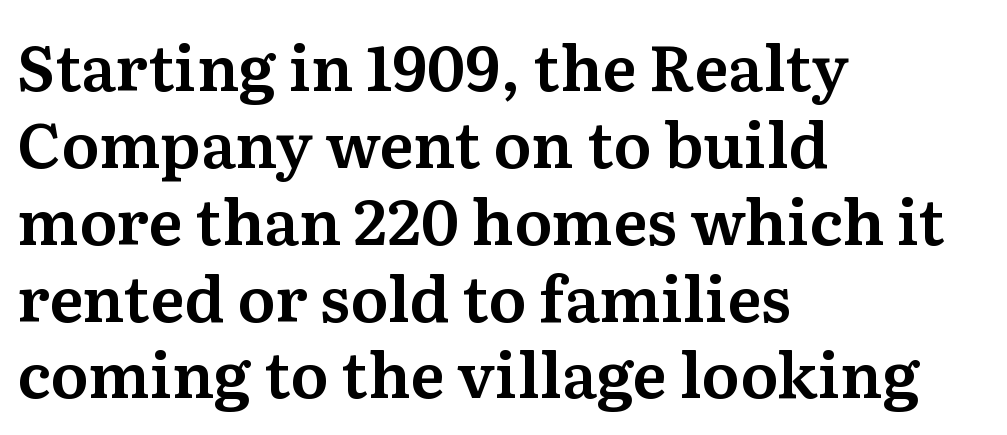
{"serif": "yes", "italic": "no", "width": "normal", "stroke_contrast": "medium", "x_height": "medium", "monospaced": "no", "underline": "no", "align": "left", "line_spacing_ratio": 1.22, "letter_spacing": "normal", "letter_spacing_em": 0.0, "glyph_px": 63}
